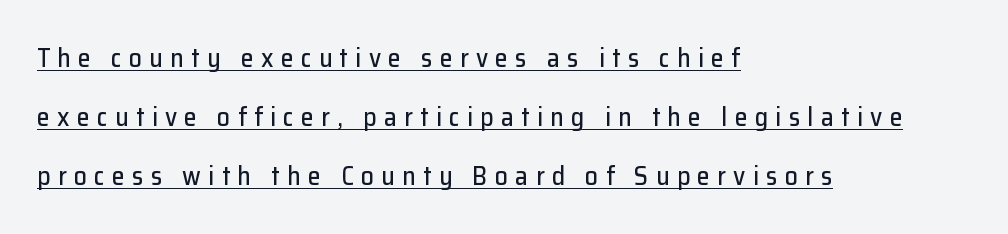
Q: Is the text italic (slanted)? A: No, it is upright.
Q: Is the text underlined? A: Yes.
Q: How is the paragraph aligned? A: Left-aligned.
Q: Is the spacing between letters normal or unusually wide? A: Unusually wide.
Q: Is the spacing between lines tight, normal or loose? A: Loose.
